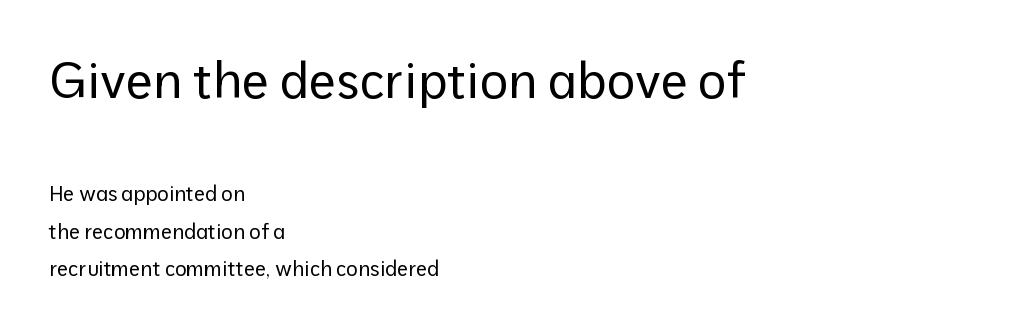
The image shows 49 px regular-weight sans-serif type, upright; set left-aligned, line spacing 1.89x, normal letter spacing, not underlined; the first (top) block is 2.45x larger; low stroke contrast and a medium x-height.
